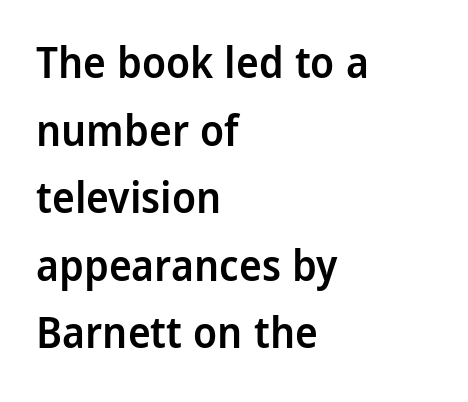
The image shows 43 px semibold, condensed sans-serif type, upright; set left-aligned, normal line spacing (1.57x), normal letter spacing, not underlined; low stroke contrast and a large x-height.
